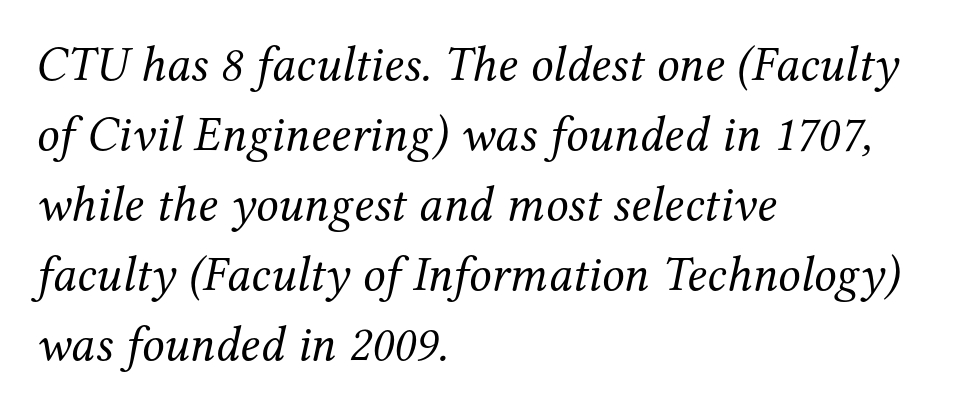
The image shows 50 px regular-weight serif type, italic (leaning right); set left-aligned, normal line spacing (1.4x), normal letter spacing, not underlined; medium stroke contrast and a medium x-height.
